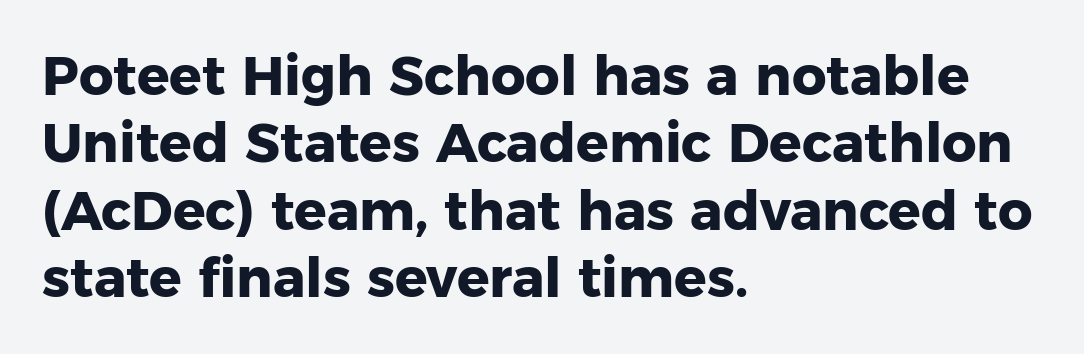
Q: Is the text bold? A: Yes.
Q: Is the text italic (slanted)? A: No, it is upright.
Q: Is the typeface a serif or a sans-serif typeface? A: Sans-serif.
Q: Is the text underlined? A: No.
Q: How is the paragraph aligned? A: Left-aligned.
Q: Is the spacing between letters normal or unusually wide? A: Normal.
Q: Is the spacing between lines tight, normal or loose? A: Normal.
Q: Width (condensed, normal, or wide)? A: Normal.
Q: Stroke contrast? A: Low.
Q: x-height? A: Medium.
Q: Monospaced? A: No.
